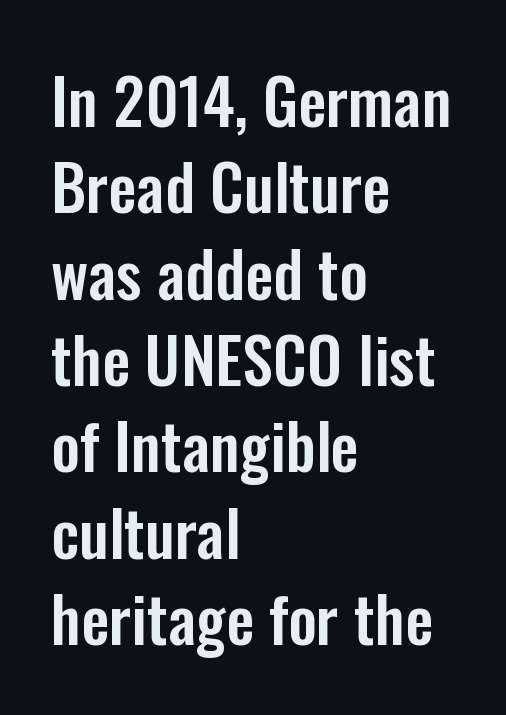
These lines keep a tight, regular rhythm from letter to letter. A typesetter would call this proportional, since set widths differ per character. The area under the type is left untouched. Typographically, this falls in the sans-serif category.
